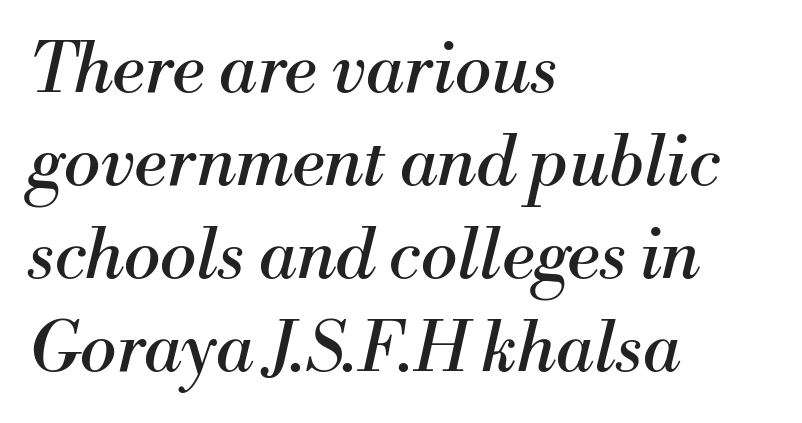
The image shows 69 px regular-weight serif type, italic (leaning right); set left-aligned, normal line spacing (1.35x), normal letter spacing, not underlined; medium stroke contrast and a small x-height.
